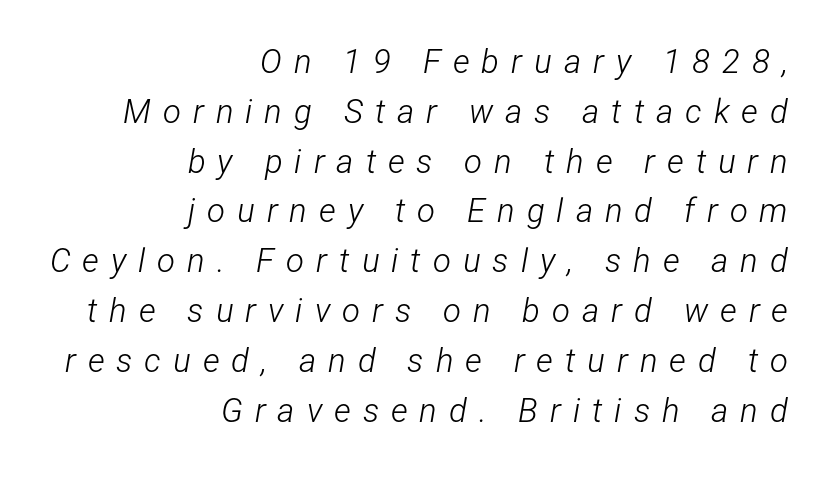
{"italic": "yes", "lean": "right", "slant_degrees": 12, "bold": "no", "weight": "light", "width": "condensed", "stroke_contrast": "low", "x_height": "medium", "monospaced": "no", "underline": "no", "align": "right", "line_spacing": "normal", "line_spacing_ratio": 1.51, "letter_spacing": "wide", "letter_spacing_em": 0.36, "glyph_px": 33}
